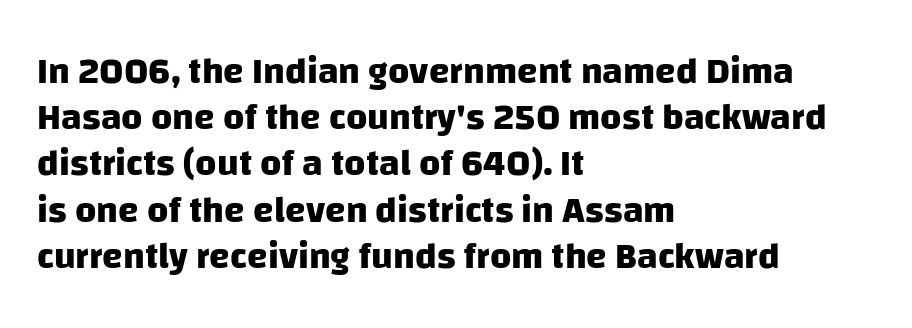
The image shows 37 px heavy sans-serif type; set left-aligned, normal line spacing (1.25x), normal letter spacing, not underlined; low stroke contrast and a large x-height.
